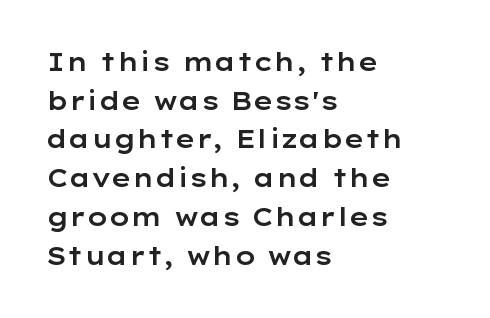
The image shows 25 px text type, upright; set left-aligned, normal line spacing (1.55x), normal letter spacing, not underlined.
